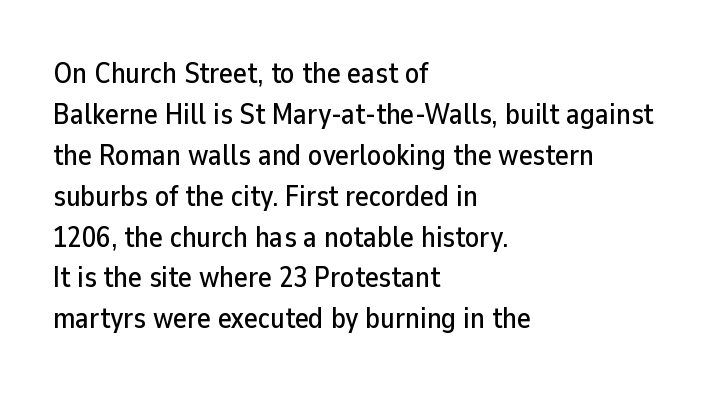
A bare baseline throughout the passage. The block of text has a typical density, with ordinary space between rows. Do the letters lean? They stand straight. The tracking reads as untouched default to a designer's eye.
